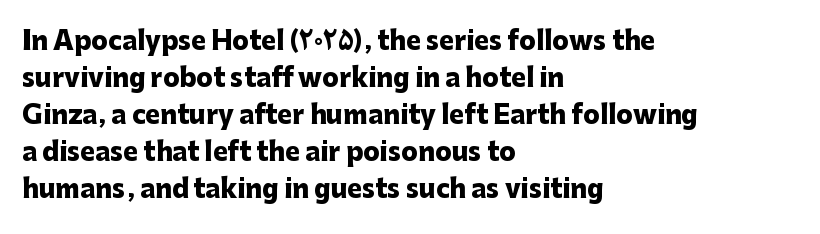
{"italic": "no", "bold": "yes", "underline": "no", "align": "left", "line_spacing": "normal", "line_spacing_ratio": 1.48, "letter_spacing": "normal", "letter_spacing_em": 0.0, "glyph_px": 25}
